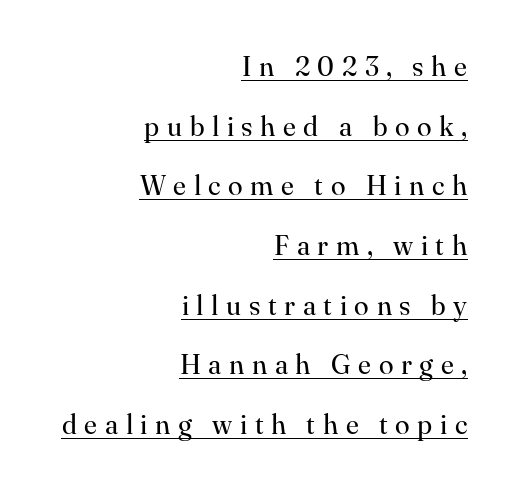
{"italic": "no", "bold": "no", "underline": "yes", "align": "right", "line_spacing": "loose", "line_spacing_ratio": 2.21, "letter_spacing": "wide", "letter_spacing_em": 0.28, "glyph_px": 27}
